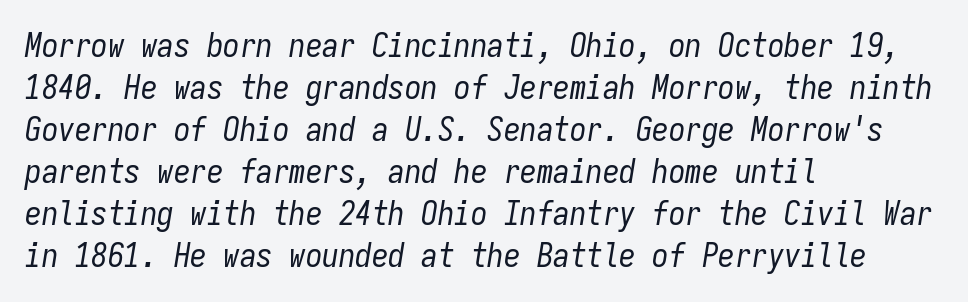
The typography opts for an oblique posture over an upright one. Anything drawn beneath the words? Only blank space. Here the glyphs are tracked normally, forming tight word shapes. The letters look calm and open, with moderate or lighter stems. Note the uniform advance width — an 'i' takes as much space as an 'm'. Does the leading feel generous? No, just average.
